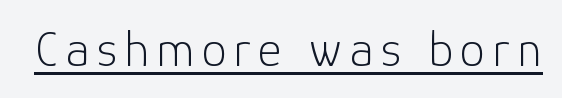
{"serif": "no", "italic": "no", "bold": "no", "weight": "light", "width": "normal", "stroke_contrast": "low", "x_height": "medium", "monospaced": "no", "underline": "yes", "glyph_px": 51}
